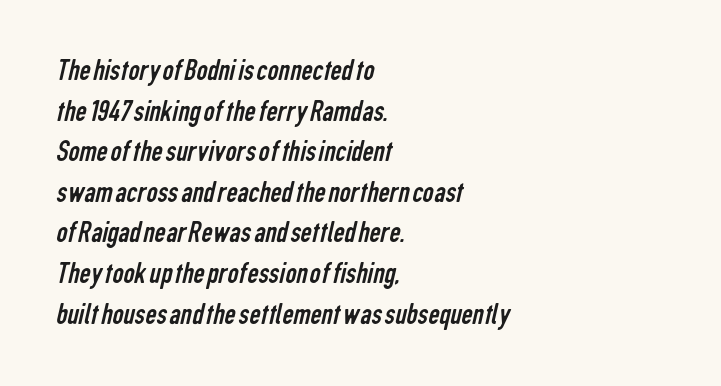
The image shows 31 px regular-weight, condensed sans-serif type; set left-aligned, normal line spacing (1.31x), normal letter spacing, not underlined; low stroke contrast and a medium x-height.
